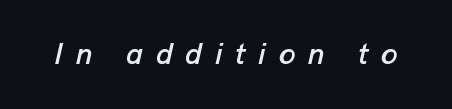
Q: Is the text italic (slanted)? A: Yes, it leans right by about 13 degrees.
Q: Is the text underlined? A: No.
Q: Is the spacing between letters normal or unusually wide? A: Unusually wide.
Q: Width (condensed, normal, or wide)? A: Normal.
Q: Stroke contrast? A: Low.
Q: x-height? A: Medium.
Q: Monospaced? A: No.
